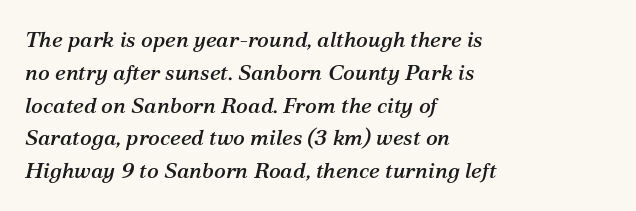
Short and long lines alike share a common starting point at left. Students, note that the glyphs here touch the page at normal intervals. Compared with ordinary roman type, these characters are visibly tilted. The line-height multiplier appears to be the usual default.
